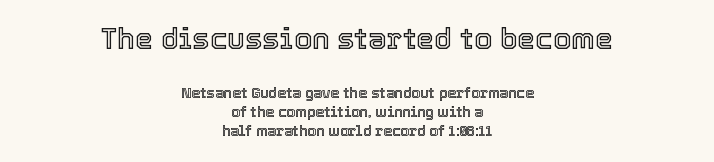
Nobody touched the tracking dial on this one. Does the copy run flush right? No — it is centered line by line. Beneath every word, the page is bare. Between these two stacked blocks, the higher one wins on size. Spacing verdict: proportional, widths tailored to each character. Every character sits straight up, as roman type does.
